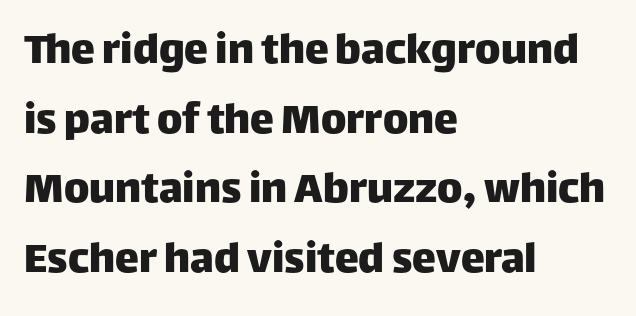
The image shows 48 px sans-serif type, upright; set left-aligned, normal line spacing (1.45x), normal letter spacing, not underlined; low stroke contrast and a large x-height.
